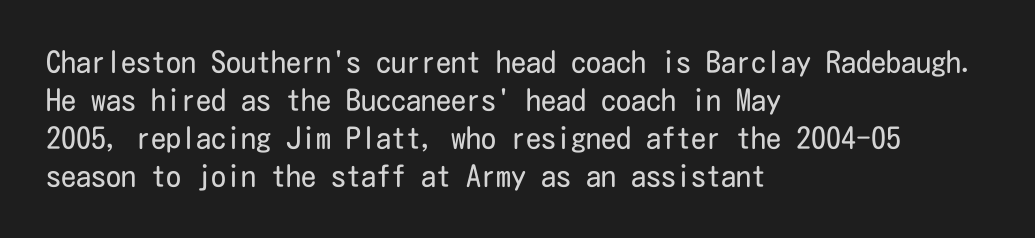
The image shows 30 px regular-weight, condensed sans-serif type, upright; set left-aligned, normal line spacing (1.27x), normal letter spacing, not underlined; low stroke contrast and a medium x-height.
